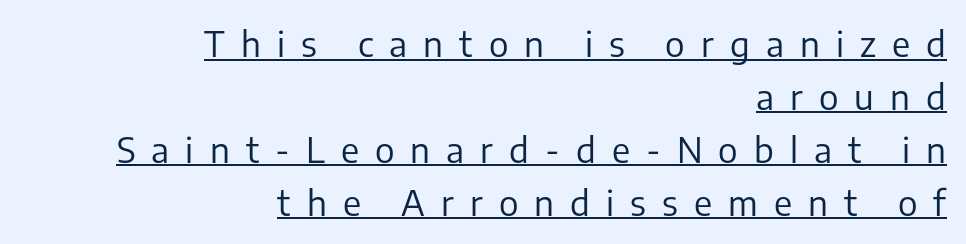
Q: Is the text bold? A: No.
Q: Is the text italic (slanted)? A: No, it is upright.
Q: Is the typeface a serif or a sans-serif typeface? A: Sans-serif.
Q: Is the text underlined? A: Yes.
Q: How is the paragraph aligned? A: Right-aligned.
Q: Is the spacing between letters normal or unusually wide? A: Unusually wide.
Q: Is the spacing between lines tight, normal or loose? A: Normal.
Q: Width (condensed, normal, or wide)? A: Normal.
Q: Stroke contrast? A: Low.
Q: x-height? A: Medium.
Q: Monospaced? A: No.
